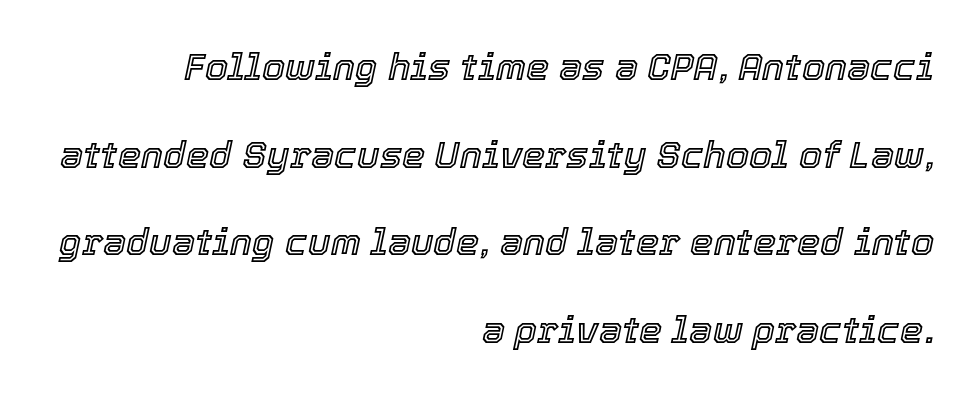
The image shows 37 px text type, italic (leaning right); set right-aligned, loose line spacing (2.37x), normal letter spacing, not underlined; a medium x-height.
